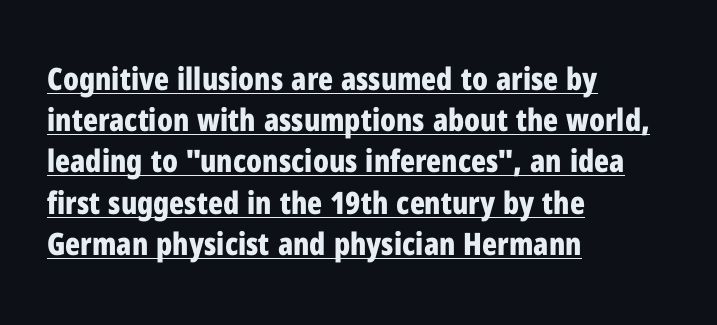
Q: Is the text bold? A: Yes.
Q: Is the text italic (slanted)? A: No, it is upright.
Q: Is the typeface a serif or a sans-serif typeface? A: Sans-serif.
Q: Is the text underlined? A: Yes.
Q: How is the paragraph aligned? A: Left-aligned.
Q: Is the spacing between letters normal or unusually wide? A: Normal.
Q: Is the spacing between lines tight, normal or loose? A: Normal.
Q: Width (condensed, normal, or wide)? A: Condensed.
Q: Stroke contrast? A: Low.
Q: x-height? A: Medium.
Q: Monospaced? A: No.
